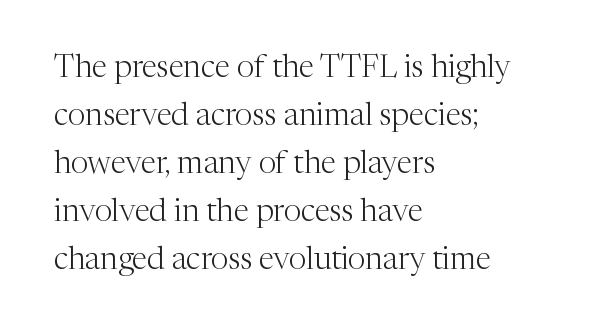
Regular leading. No chunkiness to these letters — they're not bold. Decoration check: the copy has no underline. The paragraph has a hard left edge and a soft right edge. Does extra space separate the letters? No, they use regular spacing. Do the characters align in a grid? No, the font is proportional.
